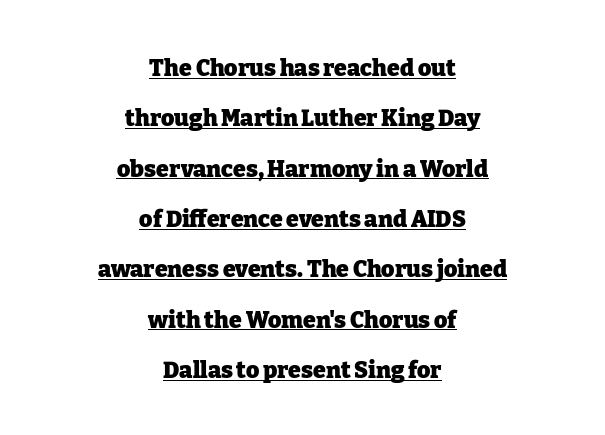
The image shows 23 px bold type, upright; set centered, loose line spacing (2.19x), normal letter spacing, underlined.
